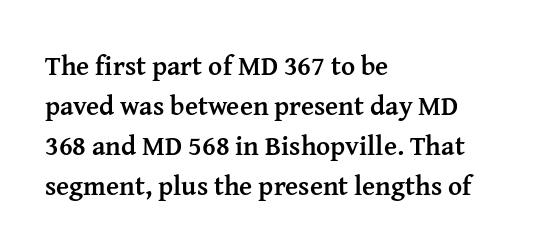
Q: Is the text bold? A: Yes.
Q: Is the text italic (slanted)? A: No, it is upright.
Q: Is the text underlined? A: No.
Q: How is the paragraph aligned? A: Left-aligned.
Q: Is the spacing between letters normal or unusually wide? A: Normal.
Q: Is the spacing between lines tight, normal or loose? A: Normal.
